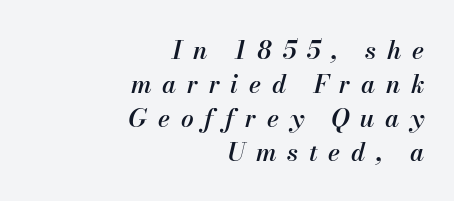
These lines sit exactly where default settings would place them. Words appear elongated and porous because spacing is wide. Quick note: underline off. The setting favours the right margin, as signatures and pull-quotes sometimes do. A somewhat darkened texture: the type is semibold rather than bold.
